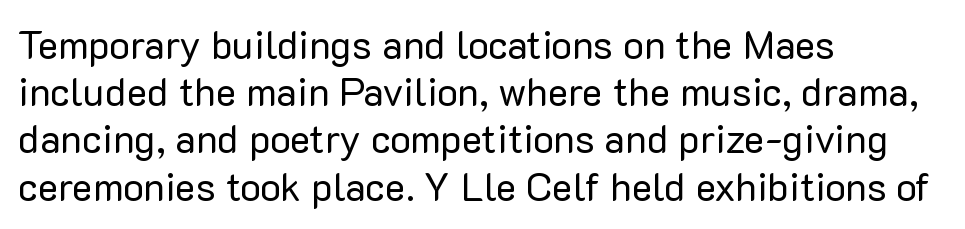
Q: Is the text bold? A: No.
Q: Is the text italic (slanted)? A: No, it is upright.
Q: Is the typeface a serif or a sans-serif typeface? A: Sans-serif.
Q: Is the text underlined? A: No.
Q: How is the paragraph aligned? A: Left-aligned.
Q: Is the spacing between letters normal or unusually wide? A: Normal.
Q: Width (condensed, normal, or wide)? A: Normal.
Q: Stroke contrast? A: Low.
Q: x-height? A: Medium.
Q: Monospaced? A: No.
